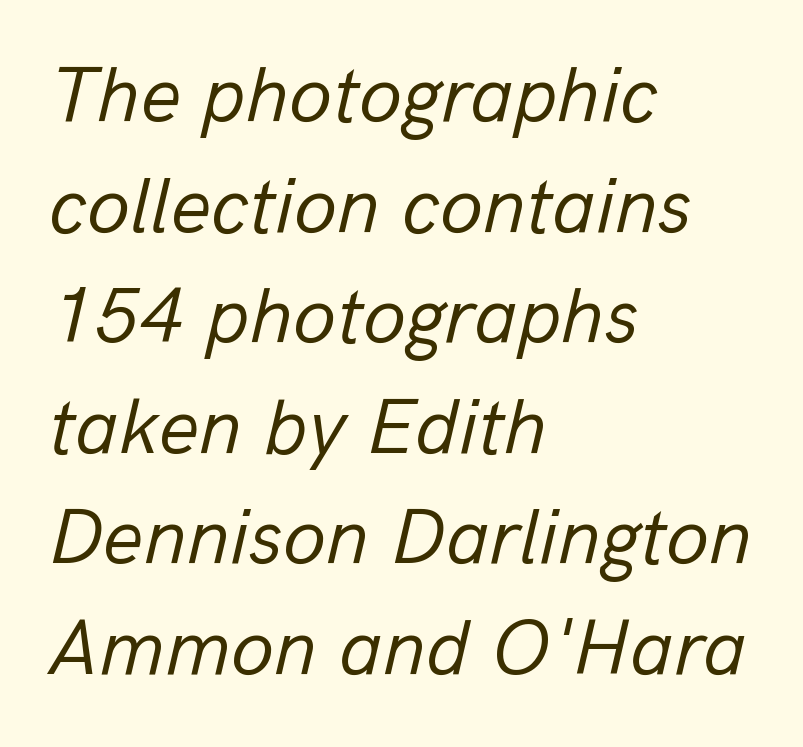
The image shows 79 px regular-weight type, italic (leaning right); set left-aligned, normal line spacing (1.4x), normal letter spacing, not underlined; low stroke contrast and a medium x-height.
